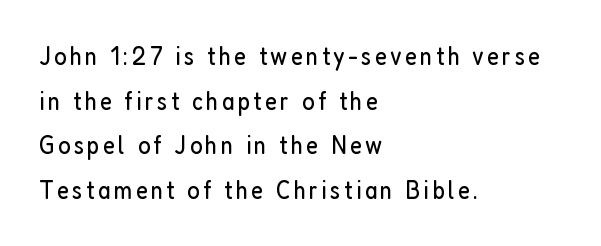
The image shows 26 px text type, upright; set left-aligned, line spacing 1.72x, not underlined.
